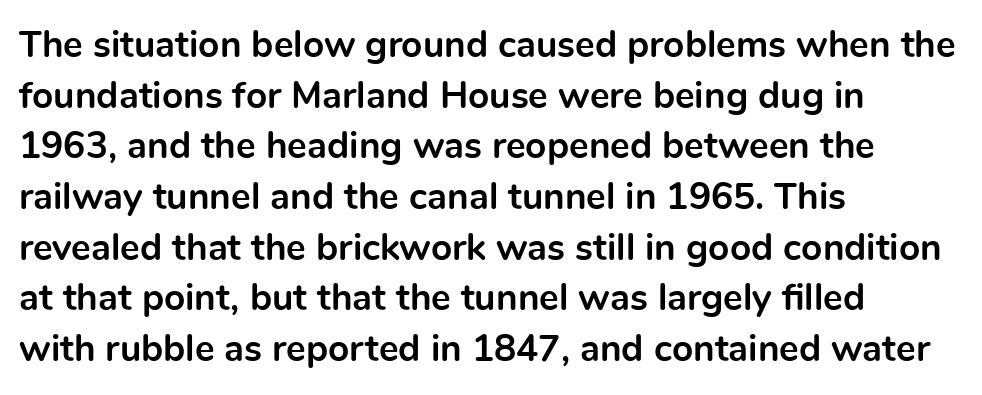
Q: Is the text bold? A: Yes.
Q: Is the text italic (slanted)? A: No, it is upright.
Q: Is the typeface a serif or a sans-serif typeface? A: Sans-serif.
Q: Is the text underlined? A: No.
Q: How is the paragraph aligned? A: Left-aligned.
Q: Is the spacing between letters normal or unusually wide? A: Normal.
Q: Is the spacing between lines tight, normal or loose? A: Normal.
Q: Width (condensed, normal, or wide)? A: Normal.
Q: x-height? A: Medium.
Q: Monospaced? A: No.
